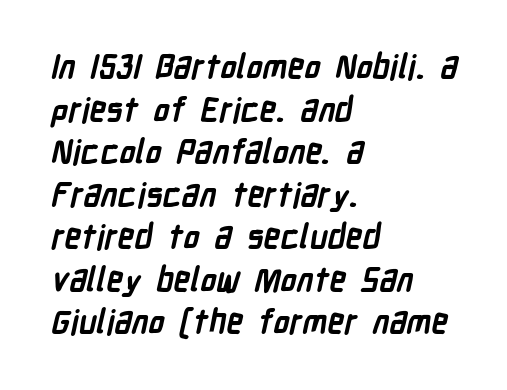
{"serif": "no", "bold": "yes", "weight": "semibold", "width": "condensed", "stroke_contrast": "low", "x_height": "medium", "monospaced": "no", "underline": "no", "align": "left", "line_spacing": "normal", "line_spacing_ratio": 1.29, "letter_spacing": "normal", "letter_spacing_em": 0.0, "glyph_px": 33}
